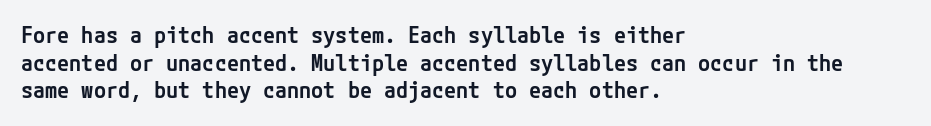
You can tell it's not italic because the verticals are truly vertical. Underlining? Definitely not there. Teacher's note: observe the even left margin — that is flush-left alignment. On the weight axis this lands at semibold, roughly 600.
